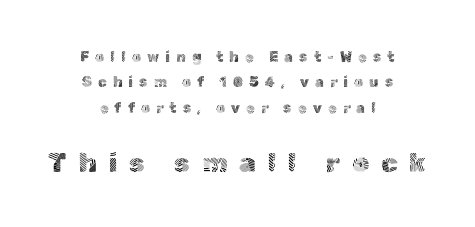
Q: Is the text bold? A: No.
Q: Is the text italic (slanted)? A: No, it is upright.
Q: Is the text underlined? A: No.
Q: How is the paragraph aligned? A: Centered.
Q: Is the spacing between letters normal or unusually wide? A: Unusually wide.
Q: Which block of text is set in a larger size, the first (top) or the second (bottom)? A: The second (bottom) one.
